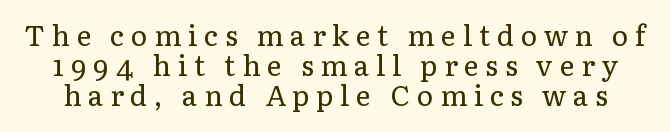
The image shows 28 px regular-weight serif type, upright; set tight line spacing (1.07x), unusually wide letter spacing (+0.24 em), not underlined; low stroke contrast and a medium x-height.
